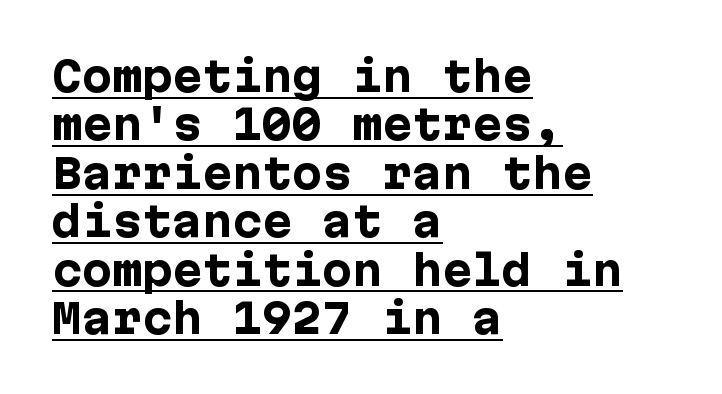
{"serif": "no", "italic": "no", "bold": "yes", "weight": "heavy", "width": "normal", "stroke_contrast": "low", "x_height": "medium", "underline": "yes", "align": "left", "line_spacing_ratio": 1.21, "letter_spacing": "normal", "letter_spacing_em": 0.0, "glyph_px": 40}
